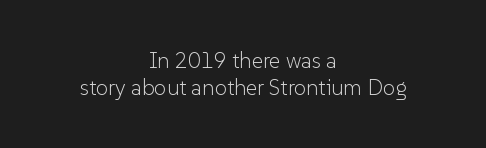
The image shows 22 px text type, upright; set centered, line spacing 1.21x, normal letter spacing, not underlined.
